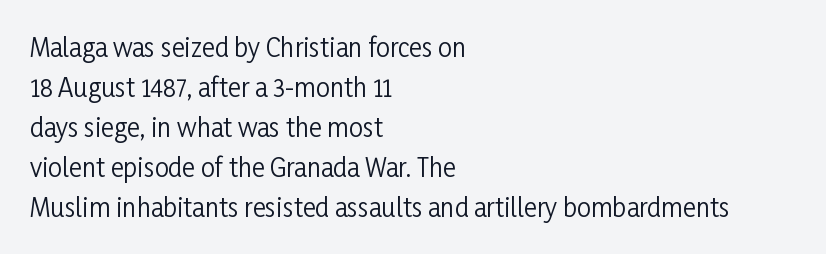
The area under the type is left untouched. A typesetter would mark this as roman, not italic. What's the leading like? Ordinary, nothing unusual. A typesetter would call this zero additional tracking. Which margin do the lines hug? The left one — the right edge is uneven. The cut favours lightness, reaching ordinary text weight at its darkest.
